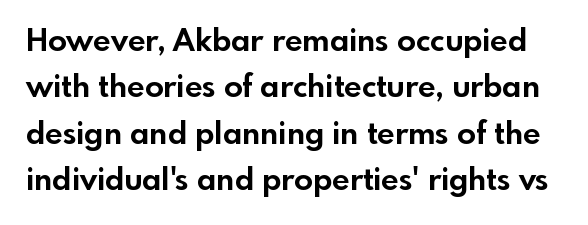
Heft: maximum for text — a bold. The face used here is a sans, in the tradition of grotesques and geometrics. Unmarked baselines from the first word to the last. What stands out about the letter spacing? Nothing — it is the standard amount. This sample keeps an unexceptional amount of space between lines.
